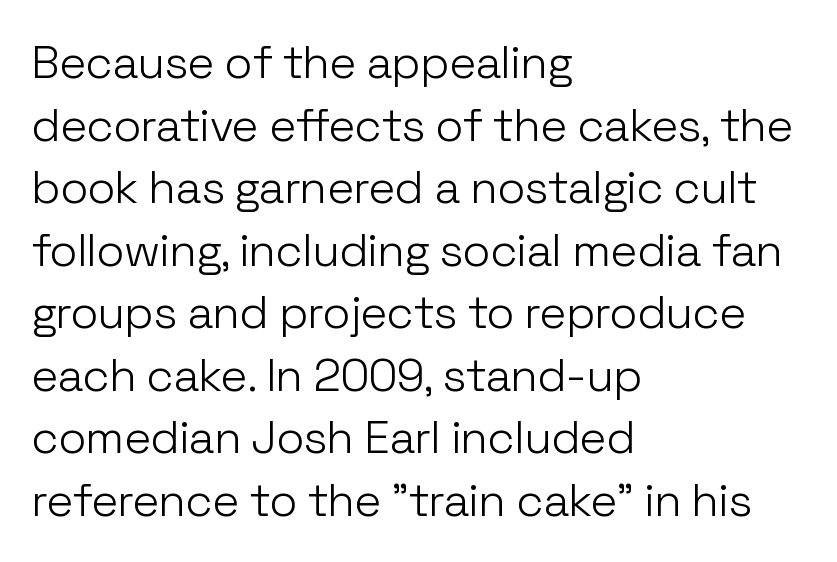
The glyphs in this specimen are sans serif. Posture: straight, roman, zero tilt. No chunkiness to these letters — they're not bold. The paragraph shown leans on its left margin.
